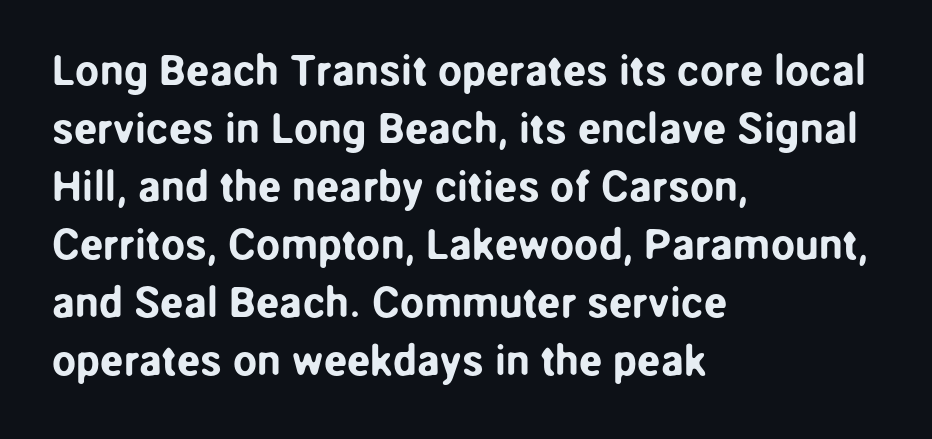
The image shows 43 px sans-serif type, upright; set left-aligned, normal line spacing (1.35x), normal letter spacing, not underlined; low stroke contrast and a medium x-height.
